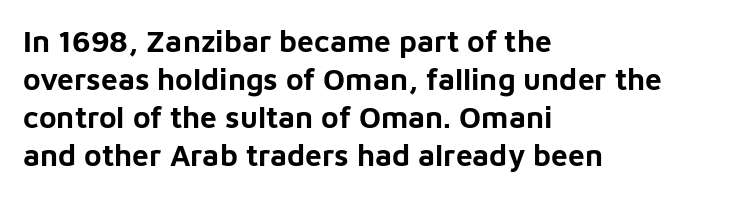
Does the leading feel generous? No, just average. Horizontal alignment here is leftward, the default for most running prose. The passage shown is emphatically bold. Default kerning and tracking; the words read as compact shapes. Style check: upright.
